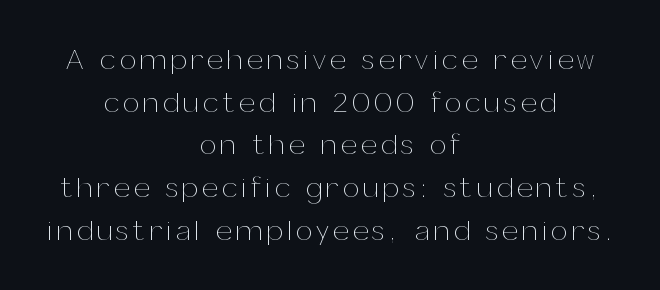
The image shows 29 px thin type, upright; set centered, normal line spacing (1.47x), not underlined; medium stroke contrast and a medium x-height.
